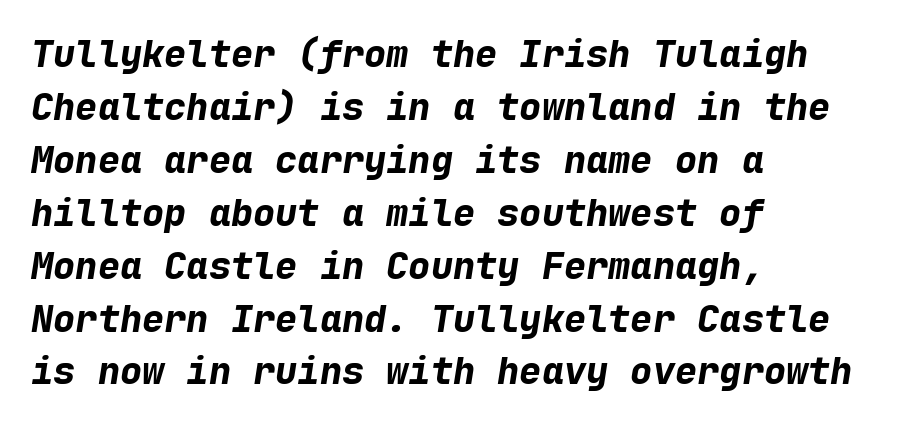
The glyphs look as if they've been sheared to an angle. Reading down the column, the eye jumps a familiar distance to each next line. These lines stack with their left ends in a neat column. These lines are rendered in a fixed-pitch font.
